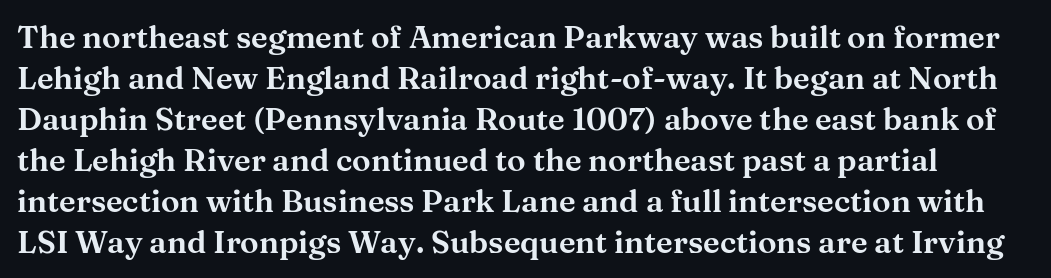
Bare-footed words on every line. This sample has the flowing, uneven cadence of proportional lettering. Quick note: not italic, upright. This sample uses a serif face. Does extra space separate the letters? No, they use regular spacing. Each new line begins a customary step beneath the previous one.
